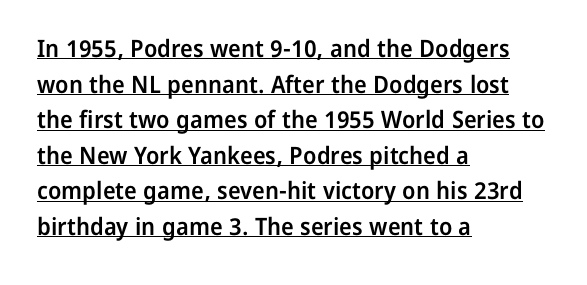
{"italic": "no", "bold": "semi", "underline": "yes", "align": "left", "line_spacing": "normal", "line_spacing_ratio": 1.48, "letter_spacing": "normal", "letter_spacing_em": 0.0, "glyph_px": 24}
